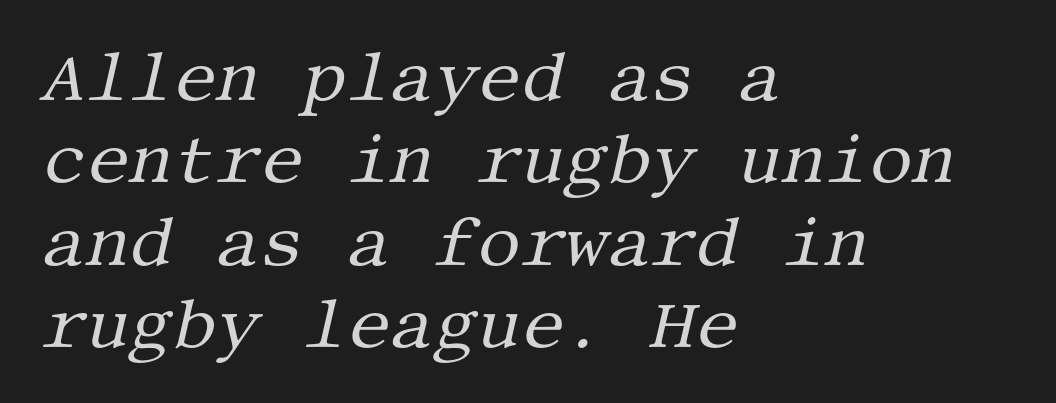
{"serif": "yes", "italic": "yes", "lean": "right", "slant_degrees": 13, "bold": "no", "weight": "regular", "width": "normal", "stroke_contrast": "medium", "x_height": "large", "underline": "no", "align": "left", "line_spacing_ratio": 1.21, "letter_spacing": "normal", "letter_spacing_em": 0.0, "glyph_px": 68}
